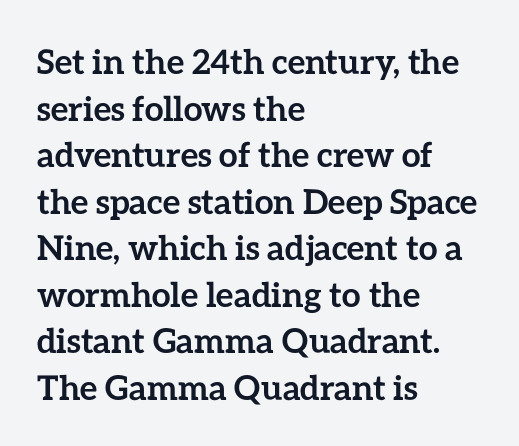
The image shows 34 px semibold type, upright; set left-aligned, normal line spacing (1.37x), normal letter spacing, not underlined; low stroke contrast and a medium x-height.
